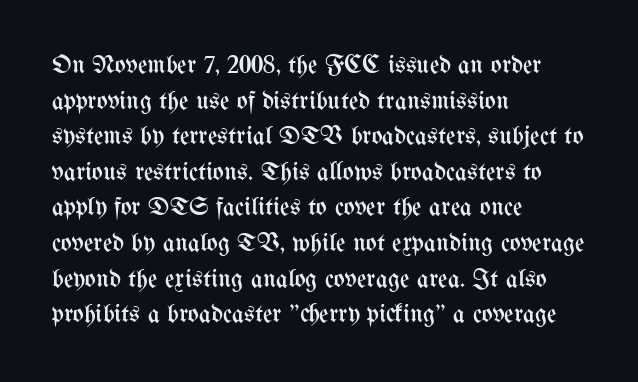
{"italic": "no", "bold": "no", "underline": "no", "align": "left", "line_spacing": "normal", "line_spacing_ratio": 1.37, "letter_spacing": "normal", "letter_spacing_em": 0.0, "glyph_px": 26}
